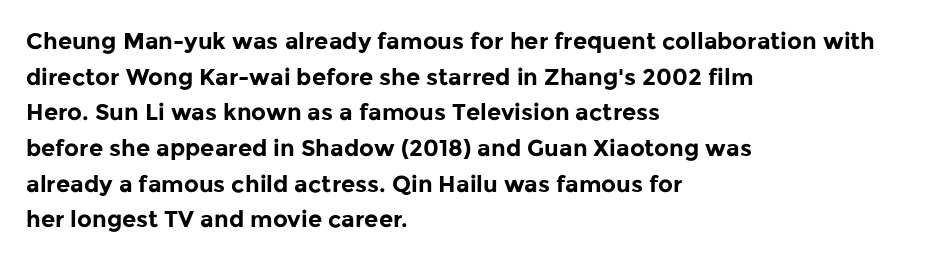
Is the block centered? No — it sits flush against the left margin. A full-strength bold gives these letters their thick strokes. The zone under the glyphs is completely vacant. This sample uses an upright cut, with every glyph sitting square on the baseline. The passage shown has conventional tracking throughout. The line-height multiplier appears to be the usual default.
